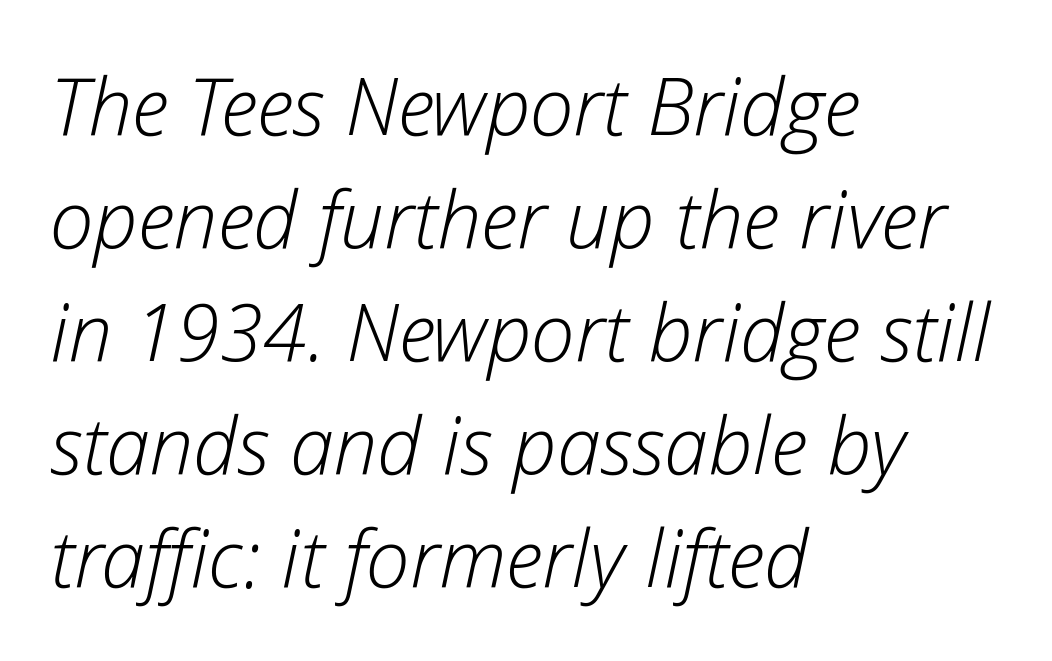
The image shows 79 px light type, italic (leaning right); set left-aligned, normal line spacing (1.43x), normal letter spacing, not underlined; low stroke contrast and a medium x-height.
